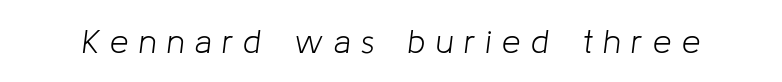
Counters stay open thanks to moderate or lighter strokes. Words float on clear page, feet unadorned. Words appear elongated and porous because spacing is wide. The face used here is proportionally spaced, like ordinary book or web type. When letters slant like this, we call the style italic.
